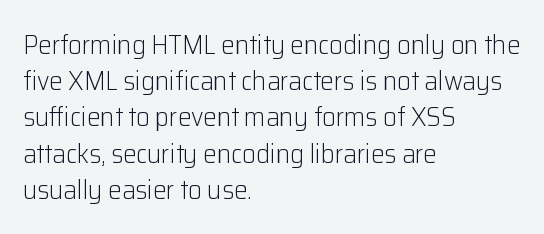
The image shows 27 px text type, upright; set left-aligned, normal line spacing (1.34x), normal letter spacing, not underlined.
